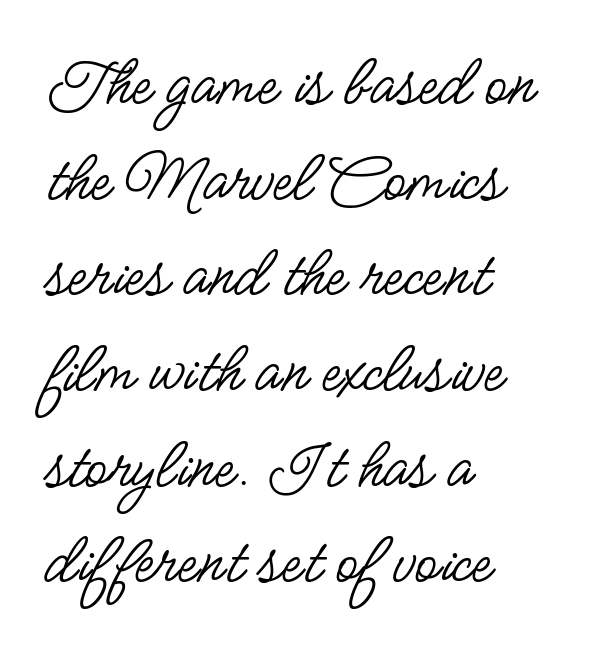
{"serif": "no", "bold": "no", "weight": "regular", "width": "condensed", "stroke_contrast": "low", "x_height": "small", "monospaced": "no", "underline": "no", "align": "left", "line_spacing": "normal", "line_spacing_ratio": 1.31, "letter_spacing": "normal", "letter_spacing_em": 0.0, "glyph_px": 73}
